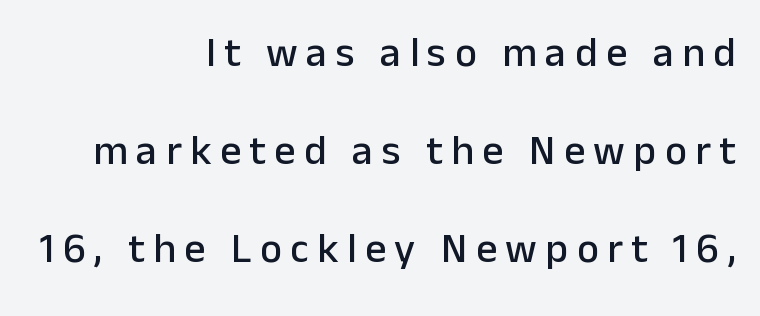
The image shows 42 px sans-serif type, upright; set right-aligned, loose line spacing (2.33x), unusually wide letter spacing (+0.2 em), not underlined; low stroke contrast and a medium x-height.
